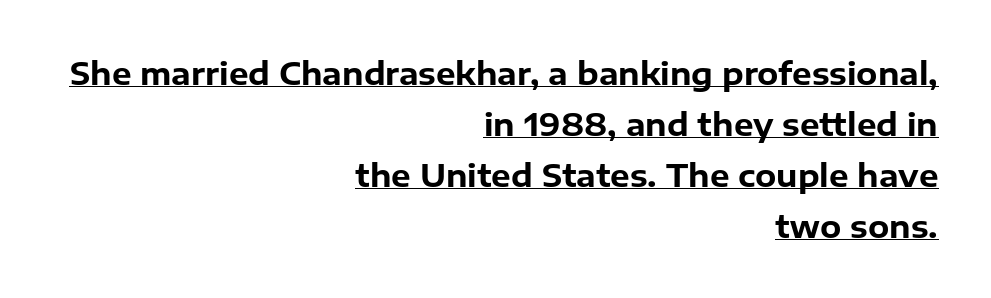
{"serif": "no", "italic": "no", "bold": "yes", "weight": "bold", "width": "normal", "stroke_contrast": "low", "x_height": "medium", "monospaced": "no", "underline": "yes", "align": "right", "line_spacing": "normal", "line_spacing_ratio": 1.64, "letter_spacing": "normal", "letter_spacing_em": 0.0, "glyph_px": 31}
